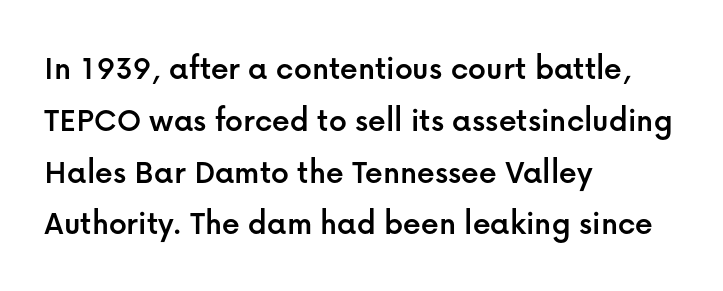
Each letter keeps its own natural width here, so spacing adapts to shape. Each word holds together tightly as a unit, with standard inter-letter gaps. Honestly, the row spacing looks completely unremarkable. Rule under the text: the space is simply empty.
